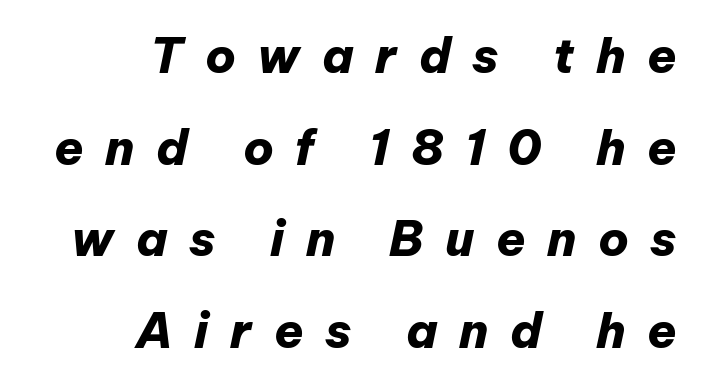
Q: Is the text bold? A: Yes.
Q: Is the text italic (slanted)? A: Yes, it leans right by about 12 degrees.
Q: Is the text underlined? A: No.
Q: How is the paragraph aligned? A: Right-aligned.
Q: Is the spacing between letters normal or unusually wide? A: Unusually wide.
Q: Is the spacing between lines tight, normal or loose? A: Loose.
Q: Width (condensed, normal, or wide)? A: Normal.
Q: Stroke contrast? A: Low.
Q: x-height? A: Medium.
Q: Monospaced? A: No.
